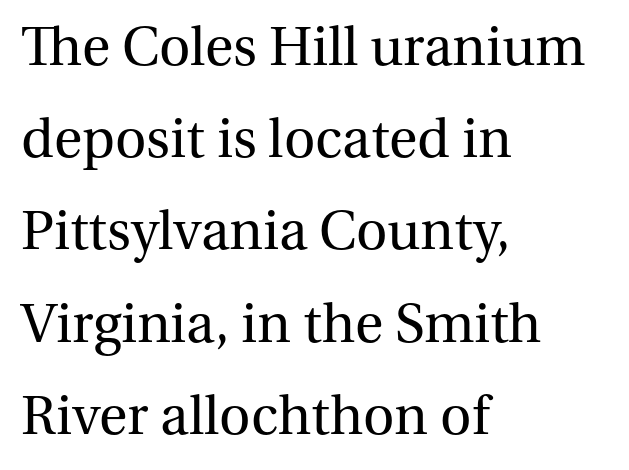
The type is set solid horizontally, with unmodified tracking. Classification — serif. Each new line begins a customary step beneath the previous one. Line starts are locked; line ends wander. The letters look calm and open, with moderate or lighter stems. Spacing verdict: proportional, widths tailored to each character.
